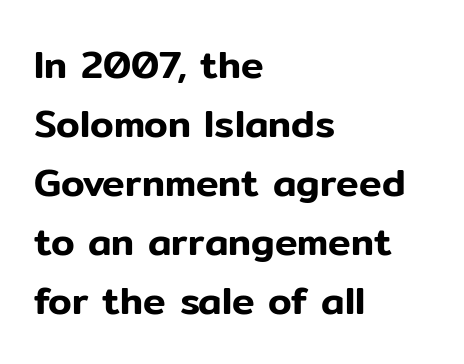
{"serif": "no", "italic": "no", "width": "normal", "stroke_contrast": "low", "x_height": "medium", "monospaced": "no", "underline": "no", "align": "left", "line_spacing": "normal", "line_spacing_ratio": 1.55, "letter_spacing": "normal", "letter_spacing_em": 0.0, "glyph_px": 38}
